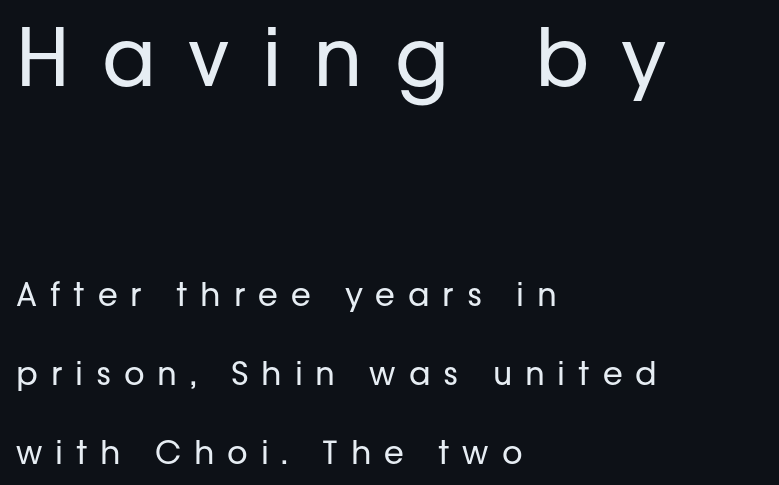
{"serif": "no", "italic": "no", "bold": "no", "weight": "regular", "width": "normal", "stroke_contrast": "low", "x_height": "medium", "monospaced": "no", "underline": "no", "align": "left", "line_spacing": "loose", "line_spacing_ratio": 2.47, "letter_spacing": "wide", "letter_spacing_em": 0.4, "larger_block": "first", "size_ratio": 2.5, "glyph_px": 80}
